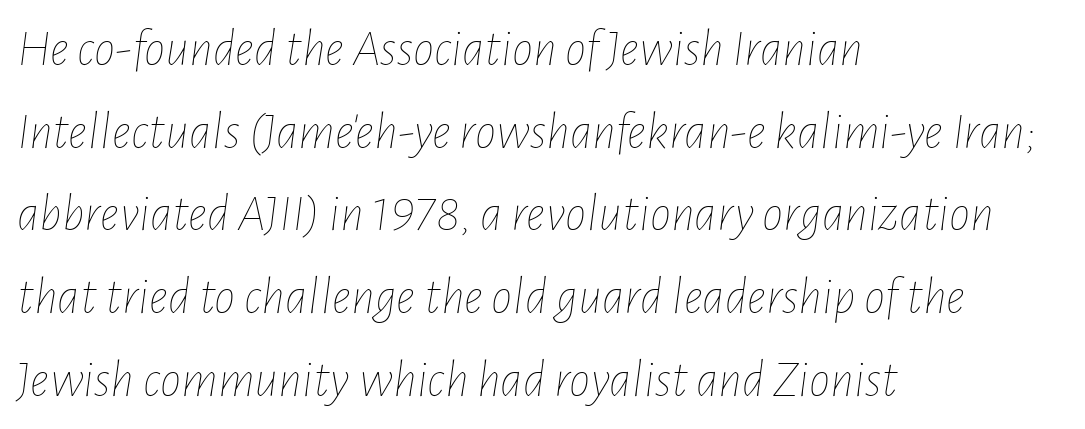
The image shows 53 px thin, condensed type, italic (leaning right); set left-aligned, normal line spacing (1.56x), normal letter spacing, not underlined; low stroke contrast and a medium x-height.
